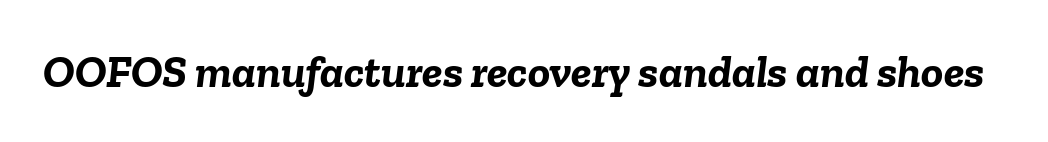
Q: Is the text bold? A: Yes.
Q: Is the text italic (slanted)? A: Yes, it leans right by about 6 degrees.
Q: Is the text underlined? A: No.
Q: Is the spacing between letters normal or unusually wide? A: Normal.
Q: Width (condensed, normal, or wide)? A: Normal.
Q: Stroke contrast? A: Low.
Q: x-height? A: Medium.
Q: Monospaced? A: No.
